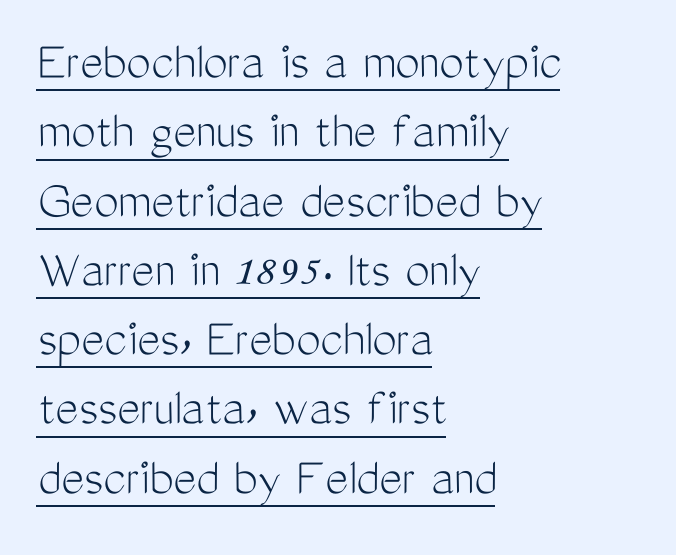
The setting favours the left margin, as ordinary paragraphs usually do. The passage shown is typeset with a sans-serif family. Like a heading marked for emphasis, these lines bear an underscore. The font's upright variant was chosen for this text. In terms of leading, this rendering sits right in the middle. Heaviness? Minimal to ordinary, like unemphasized prose.
